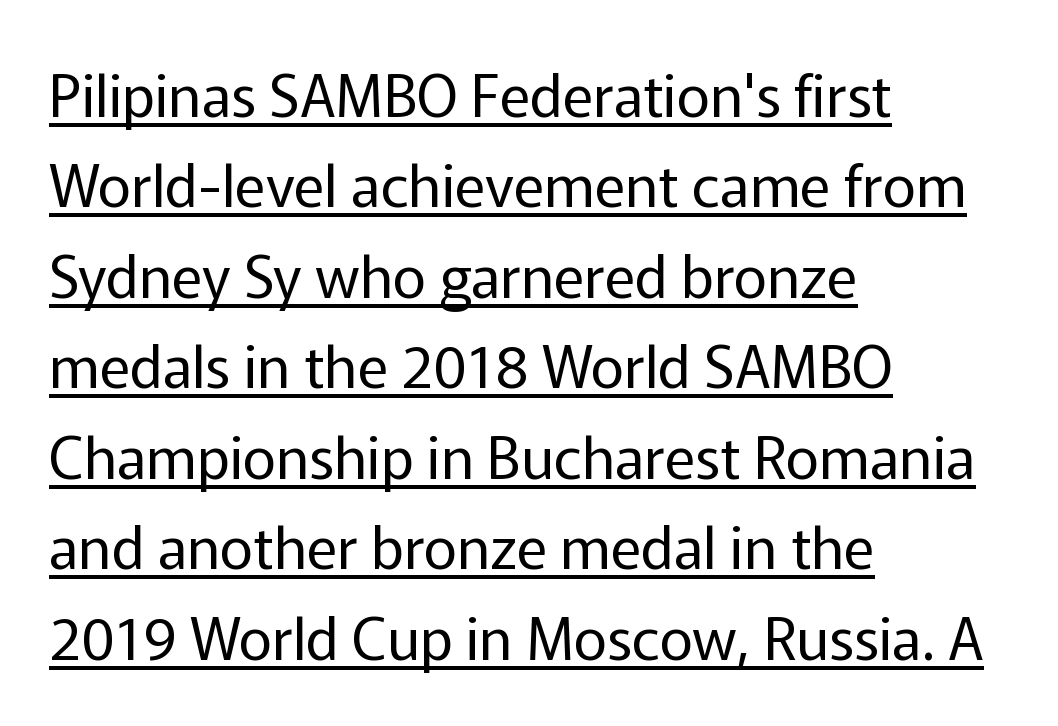
{"serif": "no", "italic": "no", "bold": "no", "weight": "regular", "width": "normal", "stroke_contrast": "low", "x_height": "medium", "monospaced": "no", "underline": "yes", "align": "left", "line_spacing": "normal", "line_spacing_ratio": 1.56, "letter_spacing": "normal", "letter_spacing_em": 0.0, "glyph_px": 58}
